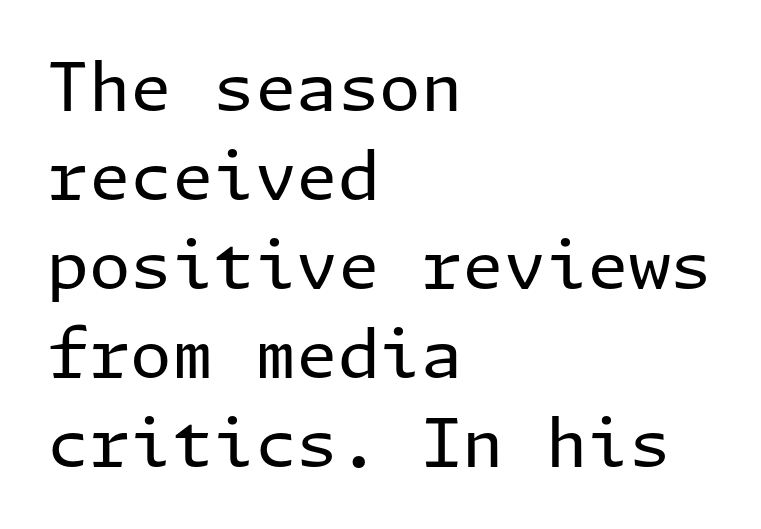
You can tell it's not italic because the verticals are truly vertical. Glance below the letters and you will spot only blank space. The type family on display is of the sans-serif kind. The line-height multiplier appears to be the usual default. Short and long lines alike share a common starting point at left. Spacing between characters is what you'd get straight out of the box.
